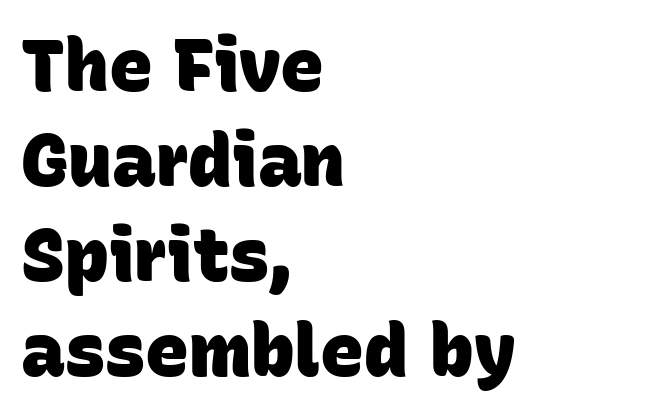
{"serif": "no", "bold": "yes", "weight": "heavy", "width": "normal", "stroke_contrast": "low", "x_height": "large", "monospaced": "no", "underline": "no", "align": "left", "line_spacing": "normal", "line_spacing_ratio": 1.3, "letter_spacing": "normal", "letter_spacing_em": 0.0, "glyph_px": 73}
